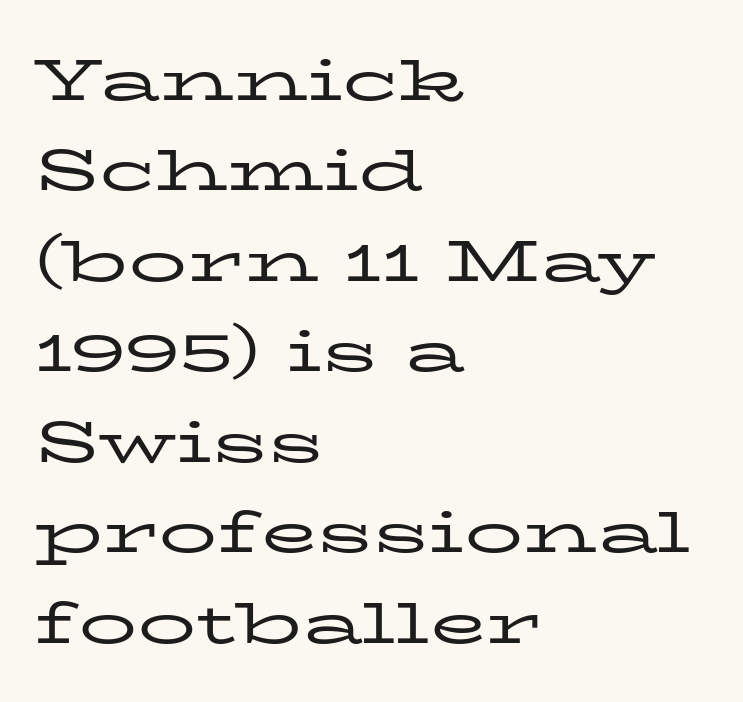
Q: Is the text bold? A: No.
Q: Is the text italic (slanted)? A: No, it is upright.
Q: Is the typeface a serif or a sans-serif typeface? A: Serif.
Q: Is the text underlined? A: No.
Q: How is the paragraph aligned? A: Left-aligned.
Q: Is the spacing between letters normal or unusually wide? A: Normal.
Q: Is the spacing between lines tight, normal or loose? A: Normal.
Q: Width (condensed, normal, or wide)? A: Wide.
Q: Stroke contrast? A: Low.
Q: x-height? A: Medium.
Q: Monospaced? A: No.
